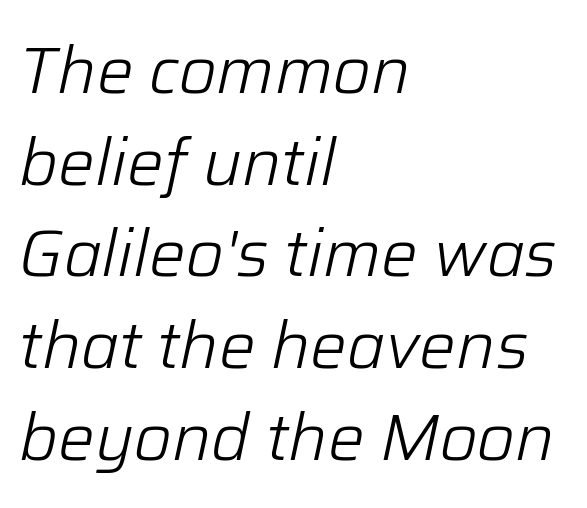
Q: Is the text bold? A: No.
Q: Is the text italic (slanted)? A: Yes, it leans right by about 12 degrees.
Q: Is the text underlined? A: No.
Q: How is the paragraph aligned? A: Left-aligned.
Q: Is the spacing between letters normal or unusually wide? A: Normal.
Q: Is the spacing between lines tight, normal or loose? A: Normal.
Q: Width (condensed, normal, or wide)? A: Normal.
Q: Stroke contrast? A: Low.
Q: x-height? A: Medium.
Q: Monospaced? A: No.
